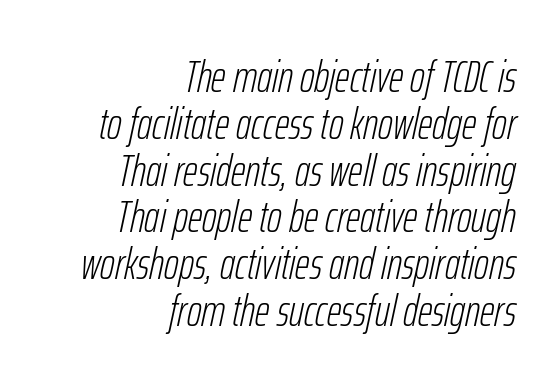
Tall strokes in this sample are angled rather than plumb. All the whitespace from short lines collects on the left. Caption: standard tracking, unaltered. Note the varied advance widths — an 'i' is clearly narrower than an 'm'. Heaviness? Minimal to ordinary, like unemphasized prose. Bare-footed words on every line.
